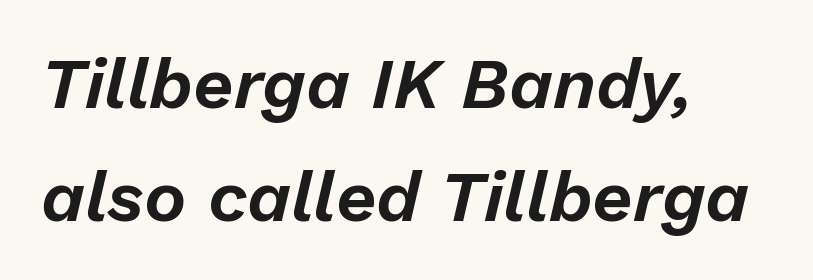
The image shows 71 px text type, italic (leaning right); set left-aligned, normal line spacing (1.59x), normal letter spacing, not underlined; low stroke contrast and a medium x-height.
